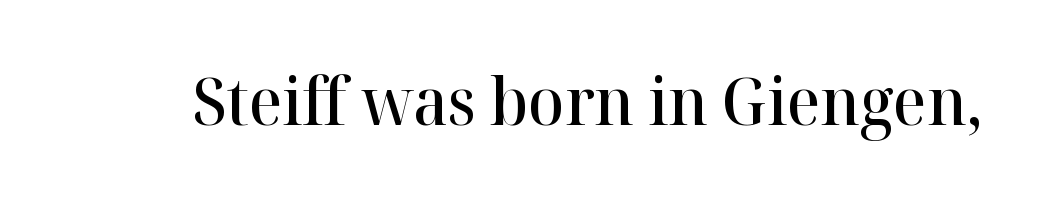
Is there any slant? The stems are plumb. Set as a demibold, roughly 600 on the weight scale. Note the varied advance widths — an 'i' is clearly narrower than an 'm'. The space beneath each line is pristine and unruled. A typesetter would label this face a serif. The face used here is rendered with its standard letterfit.
